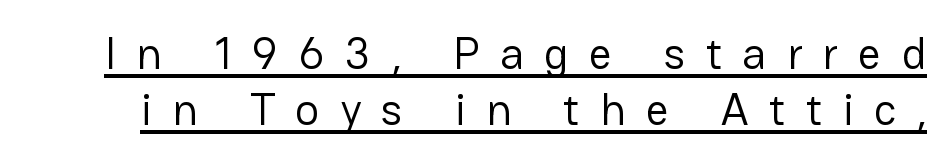
The image shows 45 px regular-weight sans-serif type, upright; set line spacing 1.24x, unusually wide letter spacing (+0.45 em), underlined; low stroke contrast and a medium x-height.
